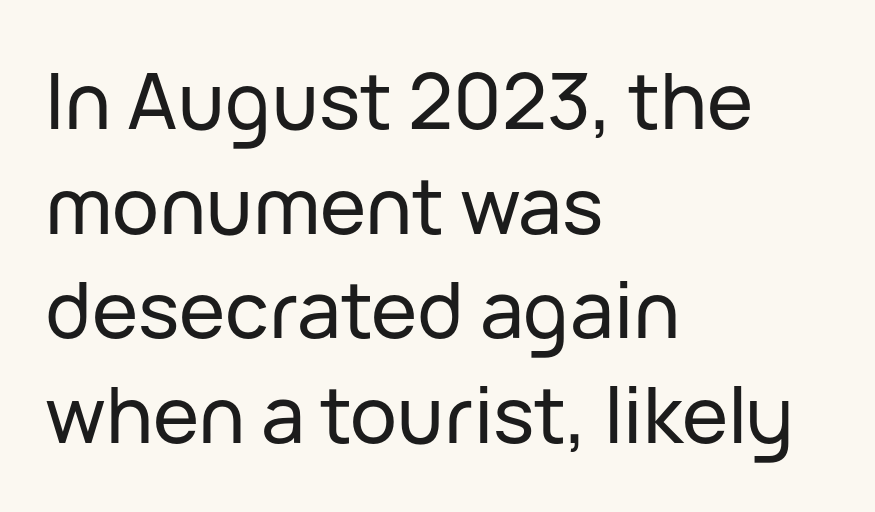
The image shows 78 px sans-serif type, upright; set left-aligned, normal line spacing (1.34x), normal letter spacing, not underlined; low stroke contrast and a medium x-height.
